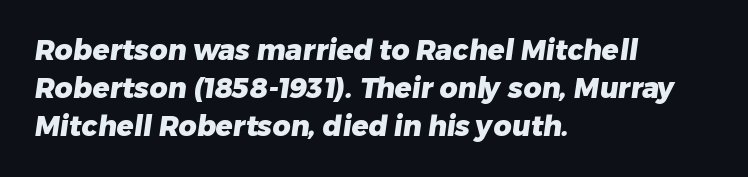
Q: Is the text bold? A: Yes.
Q: Is the typeface a serif or a sans-serif typeface? A: Sans-serif.
Q: Is the text underlined? A: No.
Q: How is the paragraph aligned? A: Left-aligned.
Q: Is the spacing between letters normal or unusually wide? A: Normal.
Q: Is the spacing between lines tight, normal or loose? A: Normal.
Q: Width (condensed, normal, or wide)? A: Normal.
Q: Stroke contrast? A: Low.
Q: x-height? A: Medium.
Q: Monospaced? A: No.
